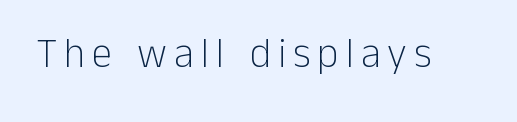
The image shows 41 px light sans-serif type, upright; set not underlined; low stroke contrast and a medium x-height.
